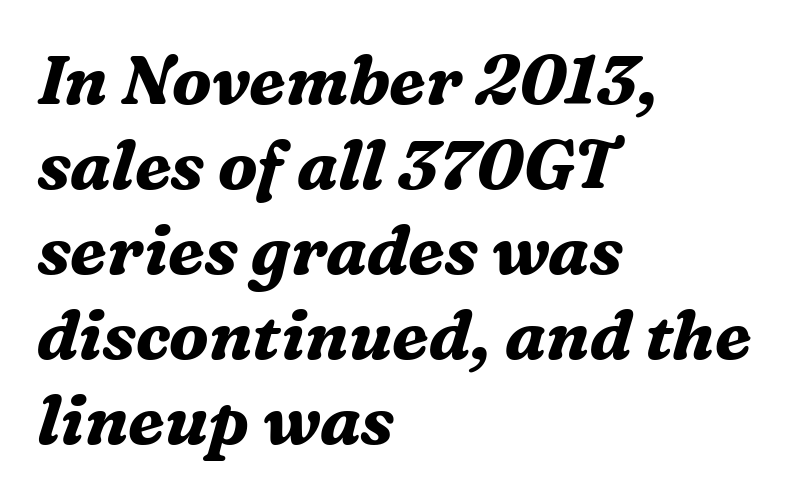
Q: Is the text bold? A: Yes.
Q: Is the text italic (slanted)? A: Yes, it leans right by about 16 degrees.
Q: Is the typeface a serif or a sans-serif typeface? A: Serif.
Q: Is the text underlined? A: No.
Q: How is the paragraph aligned? A: Left-aligned.
Q: Is the spacing between letters normal or unusually wide? A: Normal.
Q: Is the spacing between lines tight, normal or loose? A: Normal.
Q: Width (condensed, normal, or wide)? A: Normal.
Q: Stroke contrast? A: Medium.
Q: x-height? A: Medium.
Q: Monospaced? A: No.
